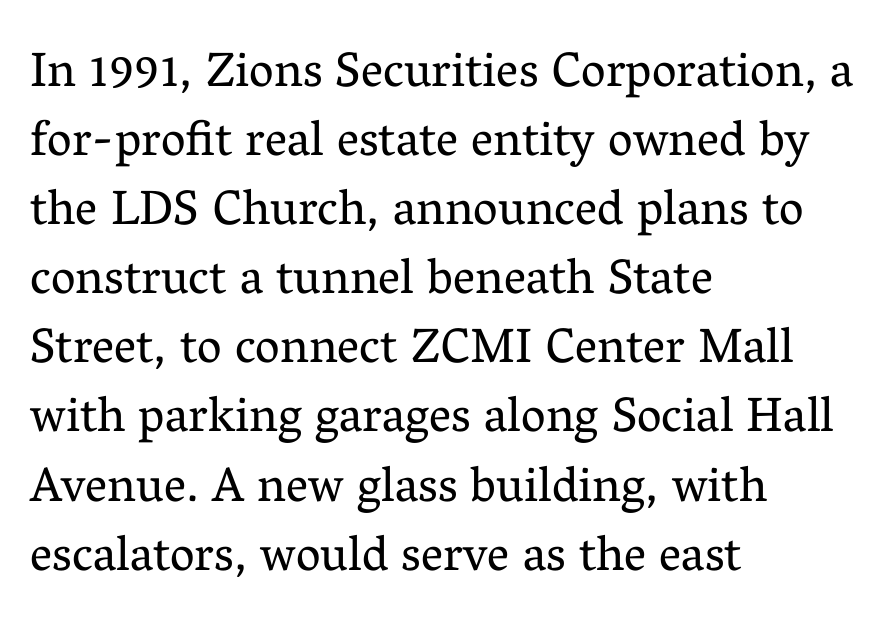
Normally led — the rows are evenly, conventionally spaced. Heaviness? Minimal to ordinary, like unemphasized prose. The letters stand upright; this is a roman face. A bare baseline throughout the passage. Small tapered or slab feet sit at the stroke ends, so this counts as serif.
